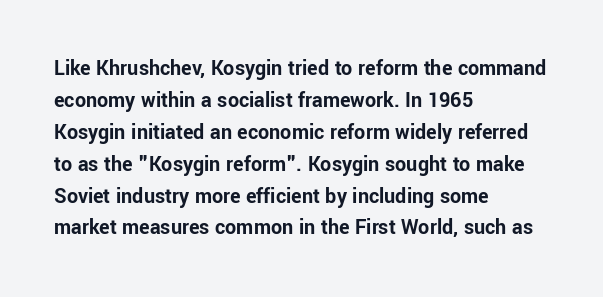
The image shows 22 px bold type, upright; set left-aligned, normal line spacing (1.45x), normal letter spacing, not underlined.
